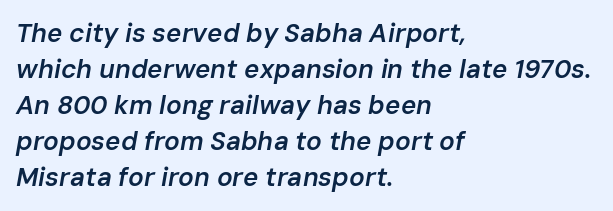
The image shows 26 px text type, italic (leaning right); set left-aligned, normal line spacing (1.38x), normal letter spacing, not underlined.
